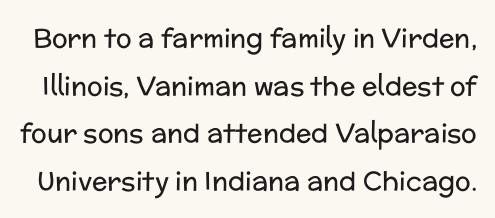
No chunkiness to these letters — they're not bold. It's the straight-up-and-down kind of type. Any mark beneath the type? The region is blank. No extra tracking has been applied to these lines.
